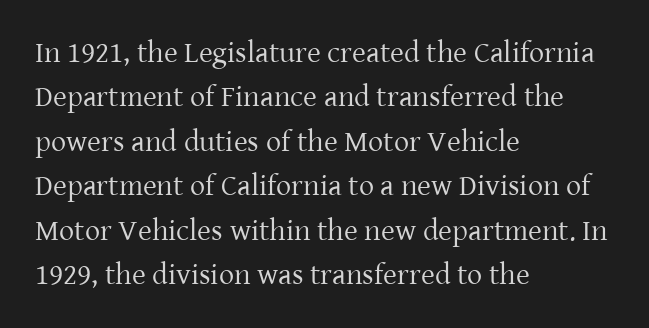
The image shows 30 px regular-weight serif type, upright; set left-aligned, normal line spacing (1.48x), normal letter spacing, not underlined; low stroke contrast and a medium x-height.
